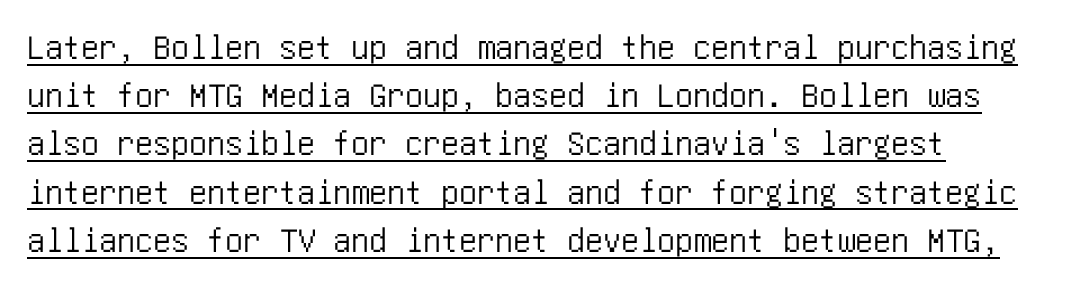
Q: Is the text italic (slanted)? A: No, it is upright.
Q: Is the typeface a serif or a sans-serif typeface? A: Sans-serif.
Q: Is the text underlined? A: Yes.
Q: Is the spacing between letters normal or unusually wide? A: Normal.
Q: Is the spacing between lines tight, normal or loose? A: Normal.
Q: Width (condensed, normal, or wide)? A: Condensed.
Q: Stroke contrast? A: Low.
Q: x-height? A: Large.
